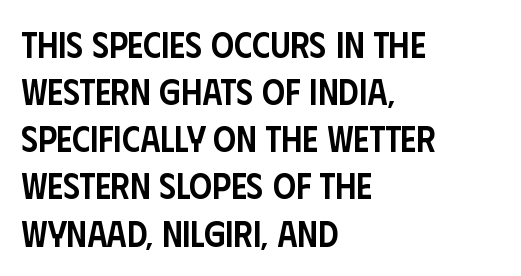
Vertical spacing — default. Unlike italic type, these characters show no tilt at all. A typesetter would call this proportional, since set widths differ per character. The font is running at a semibold setting, under full bold.
